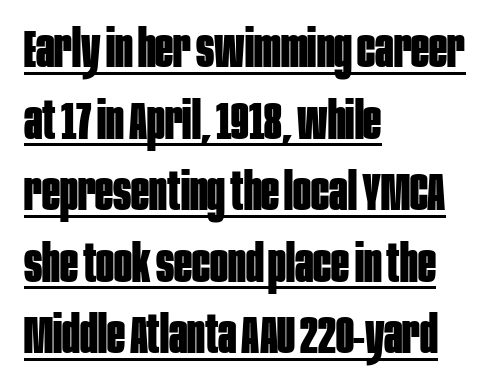
Q: Is the text bold? A: Yes.
Q: Is the text italic (slanted)? A: No, it is upright.
Q: Is the typeface a serif or a sans-serif typeface? A: Sans-serif.
Q: Is the text underlined? A: Yes.
Q: How is the paragraph aligned? A: Left-aligned.
Q: Is the spacing between letters normal or unusually wide? A: Normal.
Q: Is the spacing between lines tight, normal or loose? A: Normal.
Q: Width (condensed, normal, or wide)? A: Condensed.
Q: Stroke contrast? A: Low.
Q: x-height? A: Large.
Q: Monospaced? A: No.
